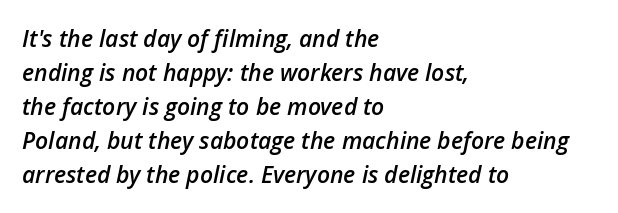
How heavy is the stroke? Medium-heavy — a semibold, shy of bold. In terms of letterspacing, this is plain default setting. A typesetter would mark this as italic. Honestly, there is no underline to notice here at all.
